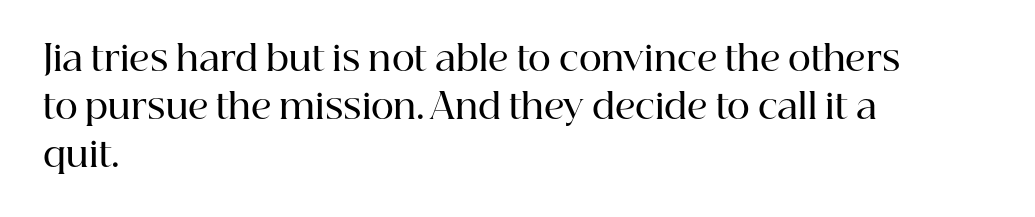
Q: Is the text bold? A: Semi-bold.
Q: Is the text italic (slanted)? A: No, it is upright.
Q: Is the typeface a serif or a sans-serif typeface? A: Serif.
Q: Is the text underlined? A: No.
Q: How is the paragraph aligned? A: Left-aligned.
Q: Is the spacing between letters normal or unusually wide? A: Normal.
Q: Is the spacing between lines tight, normal or loose? A: Normal.
Q: Width (condensed, normal, or wide)? A: Normal.
Q: Stroke contrast? A: High.
Q: x-height? A: Medium.
Q: Monospaced? A: No.
